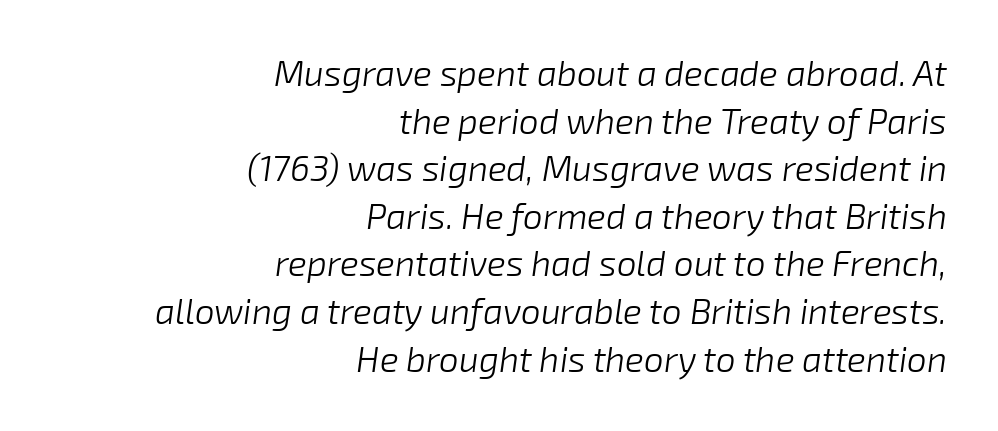
{"italic": "yes", "lean": "right", "slant_degrees": 8, "bold": "no", "weight": "light", "width": "normal", "stroke_contrast": "low", "x_height": "medium", "monospaced": "no", "underline": "no", "align": "right", "line_spacing": "normal", "line_spacing_ratio": 1.36, "letter_spacing": "normal", "letter_spacing_em": 0.0, "glyph_px": 35}
